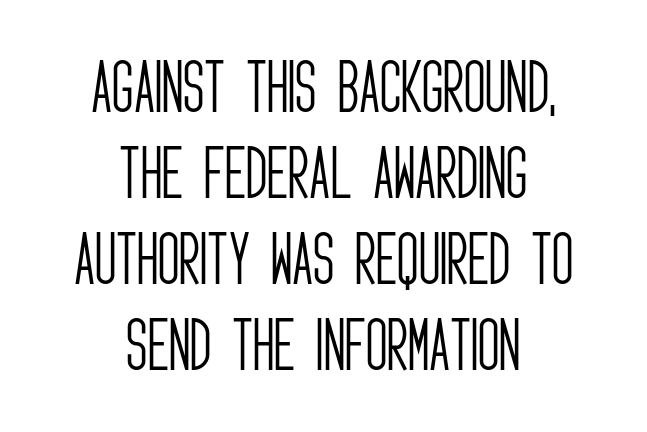
Q: Is the text bold? A: No.
Q: Is the text italic (slanted)? A: No, it is upright.
Q: Is the typeface a serif or a sans-serif typeface? A: Sans-serif.
Q: Is the text underlined? A: No.
Q: How is the paragraph aligned? A: Centered.
Q: Is the spacing between letters normal or unusually wide? A: Normal.
Q: Is the spacing between lines tight, normal or loose? A: Normal.
Q: Width (condensed, normal, or wide)? A: Condensed.
Q: Stroke contrast? A: Low.
Q: x-height? A: Large.
Q: Monospaced? A: No.
